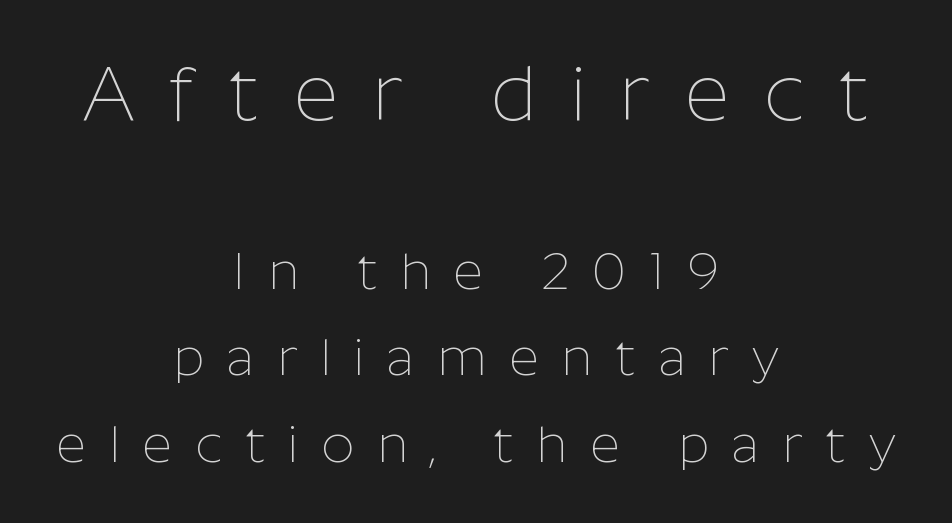
The image shows 78 px thin sans-serif type, upright; set centered, normal line spacing (1.67x), unusually wide letter spacing (+0.43 em), not underlined; the first (top) block is 1.5x larger; low stroke contrast and a medium x-height.
